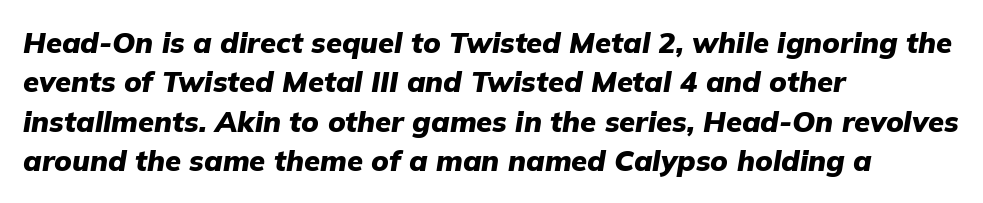
Q: Is the text bold? A: Yes.
Q: Is the text italic (slanted)? A: Yes, it leans right by about 9 degrees.
Q: Is the text underlined? A: No.
Q: How is the paragraph aligned? A: Left-aligned.
Q: Is the spacing between letters normal or unusually wide? A: Normal.
Q: Is the spacing between lines tight, normal or loose? A: Normal.
Q: Width (condensed, normal, or wide)? A: Normal.
Q: Stroke contrast? A: Low.
Q: x-height? A: Medium.
Q: Monospaced? A: No.
